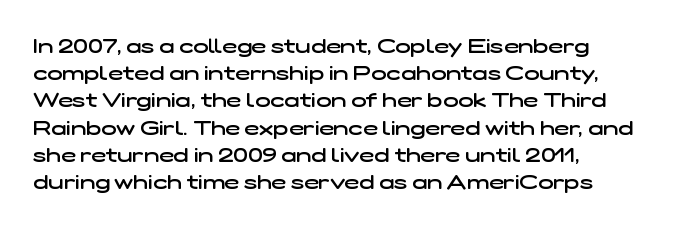
{"bold": "semi", "underline": "no", "line_spacing": "normal", "line_spacing_ratio": 1.36, "letter_spacing": "normal", "letter_spacing_em": 0.0, "glyph_px": 20}
